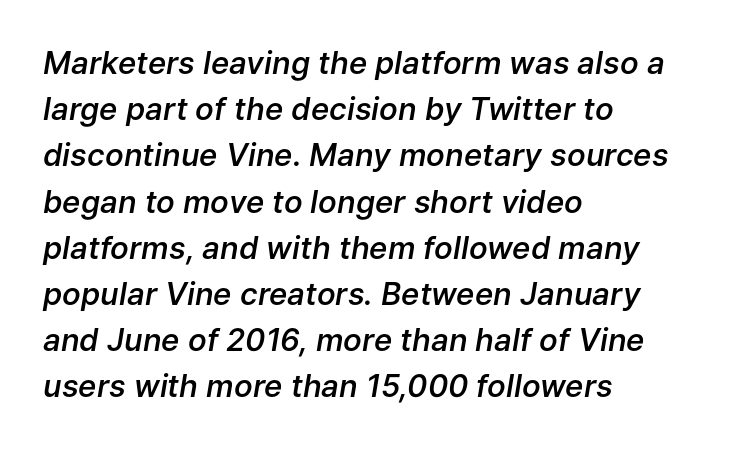
Q: Is the text bold? A: Semi-bold.
Q: Is the text italic (slanted)? A: Yes, it leans right by about 9 degrees.
Q: Is the text underlined? A: No.
Q: How is the paragraph aligned? A: Left-aligned.
Q: Is the spacing between letters normal or unusually wide? A: Normal.
Q: Is the spacing between lines tight, normal or loose? A: Normal.
Q: Width (condensed, normal, or wide)? A: Normal.
Q: Stroke contrast? A: Low.
Q: x-height? A: Medium.
Q: Monospaced? A: No.
